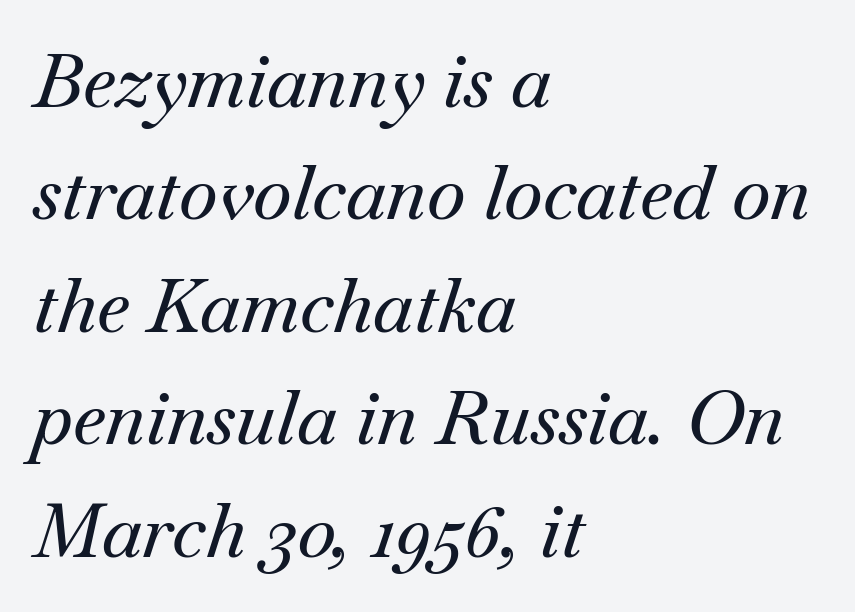
{"serif": "yes", "italic": "yes", "lean": "right", "slant_degrees": 18, "width": "normal", "stroke_contrast": "medium", "x_height": "small", "monospaced": "no", "underline": "no", "align": "left", "line_spacing": "normal", "line_spacing_ratio": 1.52, "letter_spacing": "normal", "letter_spacing_em": 0.0, "glyph_px": 74}
